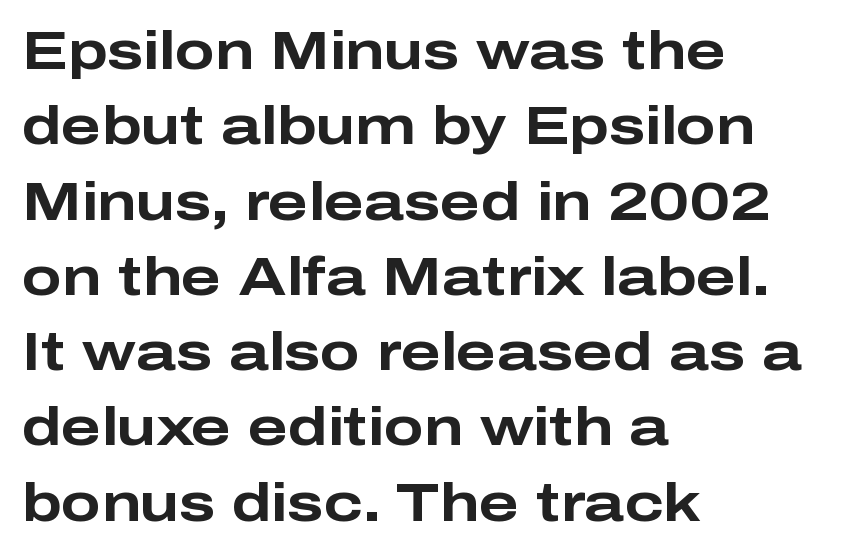
Nobody touched the tracking dial on this one. Nope, not italic — everything's standing straight. Proportional: the letters do not fall into vertical columns. Note: no serifs on the glyphs.
